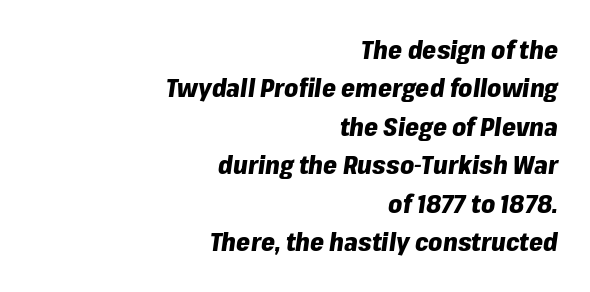
The image shows 25 px bold type, italic (leaning right); set right-aligned, normal line spacing (1.54x), normal letter spacing, not underlined.
